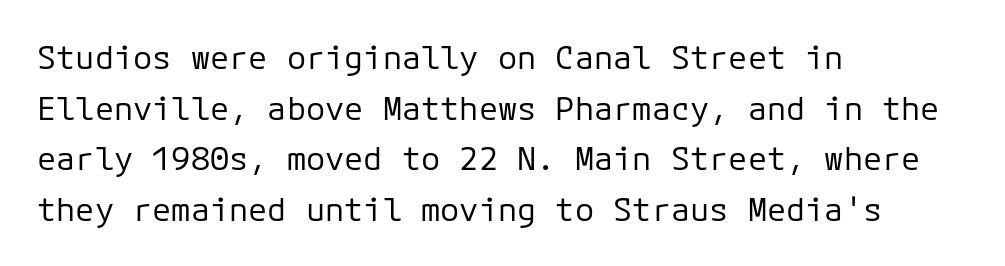
The image shows 32 px regular-weight sans-serif type, upright; set left-aligned, normal line spacing (1.58x), normal letter spacing, not underlined; low stroke contrast and a medium x-height.
